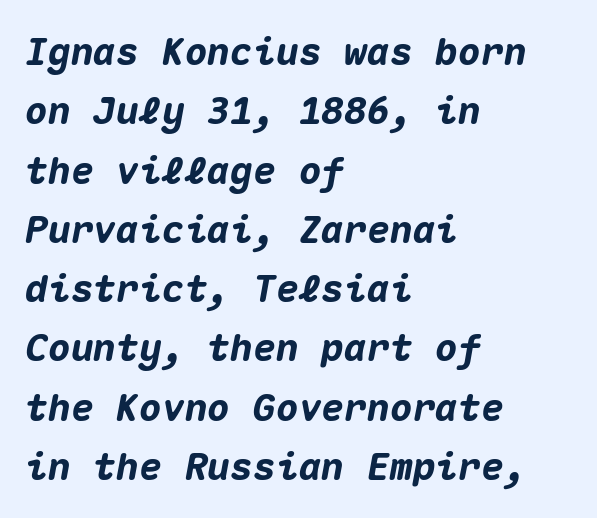
{"italic": "yes", "lean": "right", "slant_degrees": 10, "bold": "yes", "weight": "heavy", "width": "normal", "stroke_contrast": "medium", "x_height": "medium", "monospaced": "yes", "underline": "no", "align": "left", "line_spacing": "normal", "line_spacing_ratio": 1.56, "letter_spacing": "normal", "letter_spacing_em": 0.0, "glyph_px": 38}
